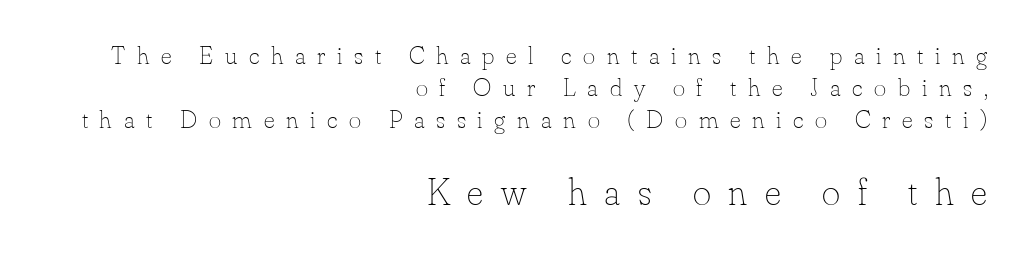
The image shows 39 px thin type, upright; set right-aligned, line spacing 1.24x, unusually wide letter spacing (+0.45 em), not underlined; the second (bottom) block is 1.5x larger; low stroke contrast and a small x-height.
